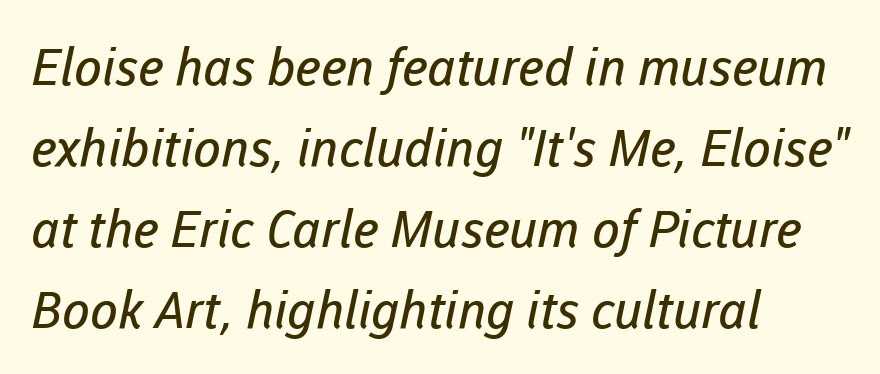
{"serif": "no", "bold": "no", "weight": "regular", "width": "normal", "stroke_contrast": "low", "x_height": "medium", "monospaced": "no", "underline": "no", "align": "left", "line_spacing": "normal", "line_spacing_ratio": 1.59, "letter_spacing": "normal", "letter_spacing_em": 0.0, "glyph_px": 51}
